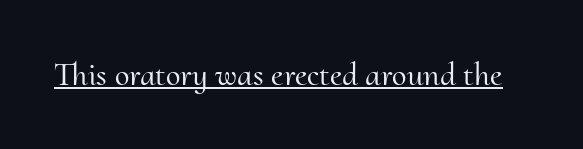
This sample has the flowing, uneven cadence of proportional lettering. Students, observe the line beneath the letters — that is underlining. You can tell from the footed stems that serif type was used. Every stem runs plumb, perpendicular to the baseline.
